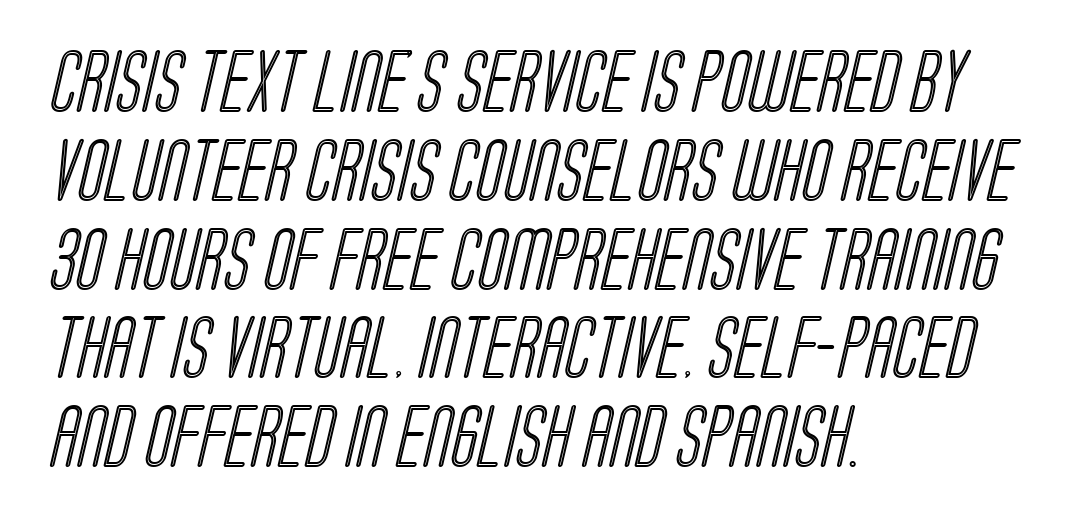
The image shows 63 px condensed type; set left-aligned, normal line spacing (1.41x), normal letter spacing, not underlined; a large x-height.
